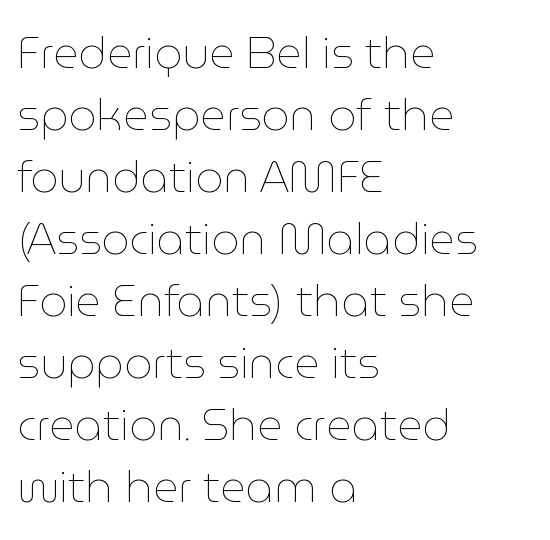
The image shows 44 px thin type, upright; set left-aligned, normal line spacing (1.41x), normal letter spacing, not underlined; low stroke contrast and a medium x-height.
